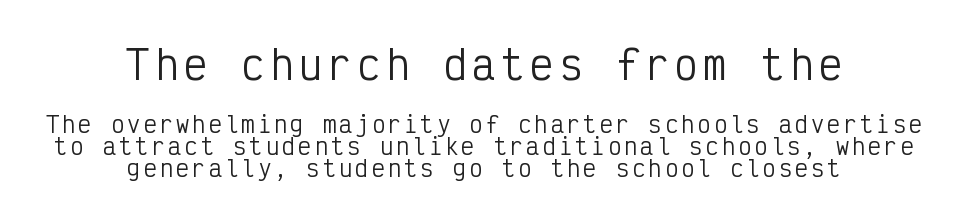
Spacing verdict: monospaced, one width for all characters. The typesetter chose a symmetrical, centered arrangement here. Lines of text with bare space underneath. Reading top to bottom, the characters get smaller at the block break.
